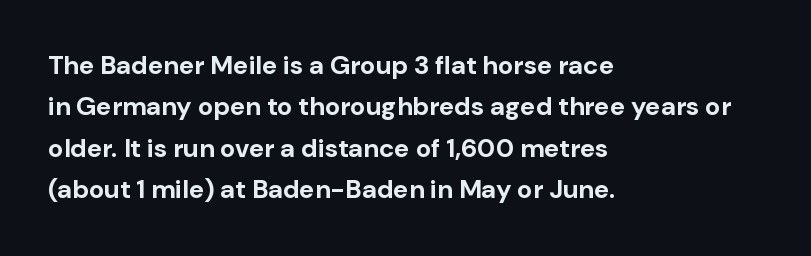
{"italic": "no", "bold": "yes", "underline": "no", "align": "left", "line_spacing": "normal", "line_spacing_ratio": 1.59, "letter_spacing": "normal", "letter_spacing_em": 0.0, "glyph_px": 26}
